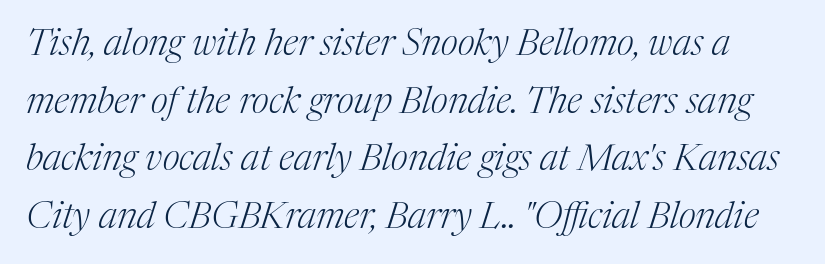
The image shows 37 px light serif type, italic (leaning right); set normal line spacing (1.56x), normal letter spacing, not underlined; medium stroke contrast and a medium x-height.
